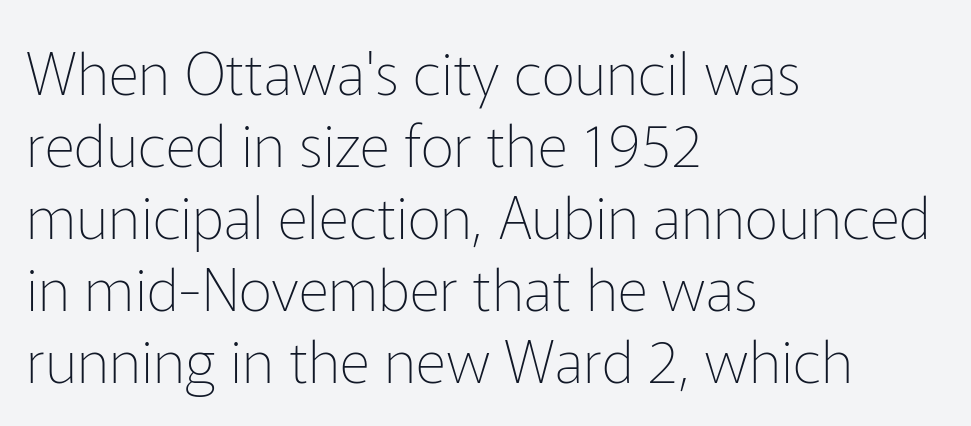
The image shows 59 px thin sans-serif type, upright; set left-aligned, line spacing 1.22x, normal letter spacing, not underlined; low stroke contrast and a medium x-height.
